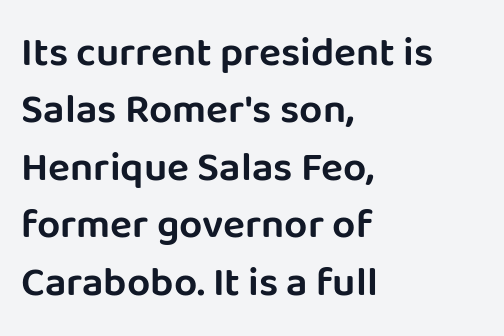
Q: Is the text italic (slanted)? A: No, it is upright.
Q: Is the typeface a serif or a sans-serif typeface? A: Sans-serif.
Q: Is the text underlined? A: No.
Q: How is the paragraph aligned? A: Left-aligned.
Q: Is the spacing between letters normal or unusually wide? A: Normal.
Q: Is the spacing between lines tight, normal or loose? A: Normal.
Q: Width (condensed, normal, or wide)? A: Normal.
Q: Stroke contrast? A: Low.
Q: x-height? A: Large.
Q: Monospaced? A: No.
